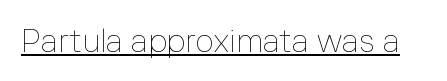
The image shows 32 px thin type, upright; set normal letter spacing, underlined; low stroke contrast and a medium x-height.
